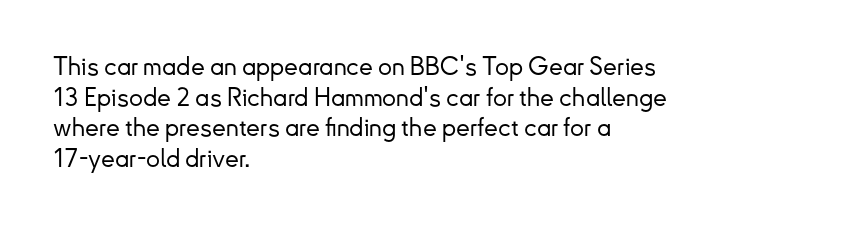
The image shows 25 px text type, upright; set left-aligned, line spacing 1.23x, normal letter spacing, not underlined.
